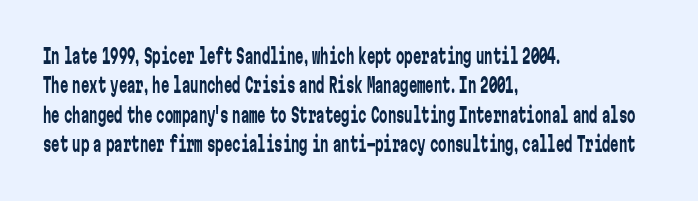
{"italic": "no", "bold": "no", "underline": "no", "align": "left", "line_spacing": "normal", "line_spacing_ratio": 1.4, "letter_spacing": "normal", "letter_spacing_em": 0.0, "glyph_px": 21}
